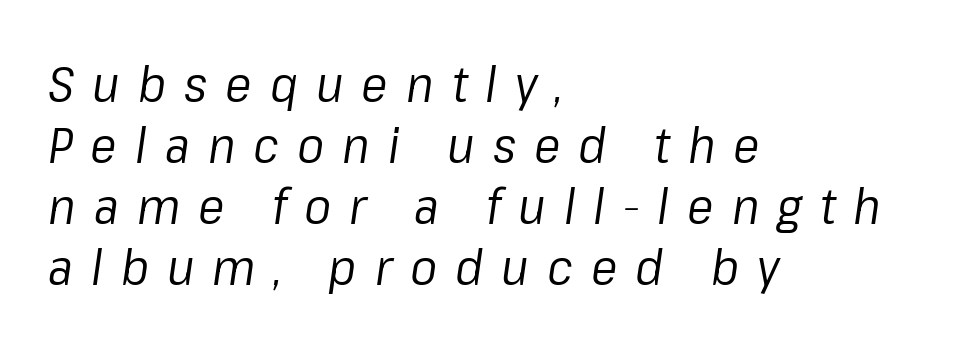
On a weight scale, this lands at 450 or below. Letter spacing: wide. The typesetter chose a ragged-right arrangement here. Check under the words: just untouched page. You could not count columns in this text — the font is proportionally spaced. The passage shown leans; its letterforms are oblique.
